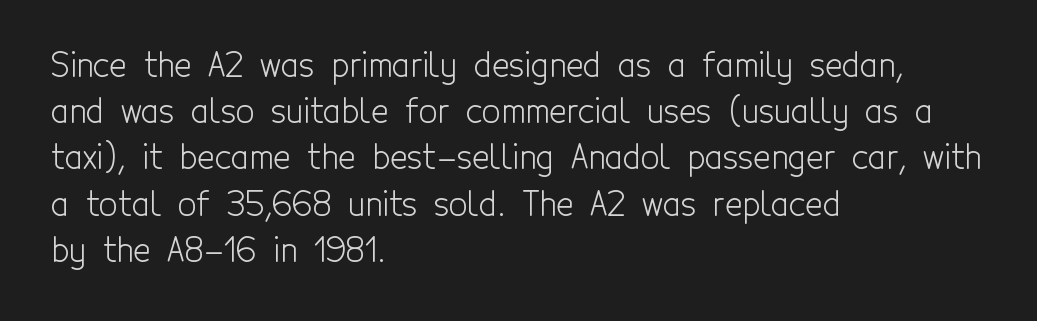
Q: Is the text bold? A: No.
Q: Is the text italic (slanted)? A: No, it is upright.
Q: Is the typeface a serif or a sans-serif typeface? A: Sans-serif.
Q: Is the text underlined? A: No.
Q: How is the paragraph aligned? A: Left-aligned.
Q: Is the spacing between letters normal or unusually wide? A: Normal.
Q: Is the spacing between lines tight, normal or loose? A: Normal.
Q: Width (condensed, normal, or wide)? A: Condensed.
Q: x-height? A: Medium.
Q: Monospaced? A: No.
